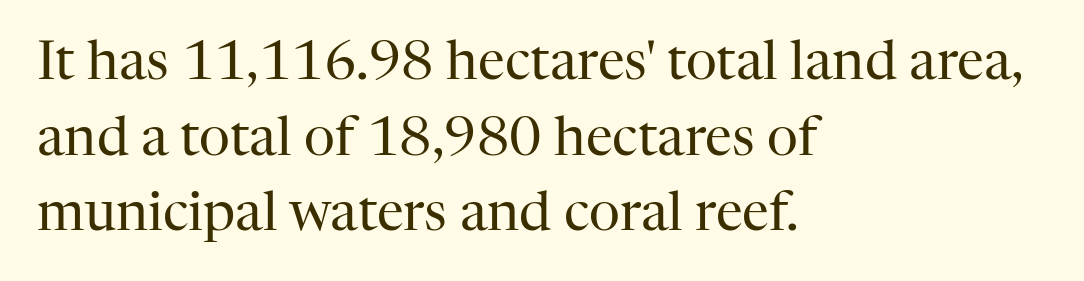
{"serif": "yes", "italic": "no", "bold": "no", "weight": "regular", "width": "normal", "stroke_contrast": "high", "x_height": "medium", "monospaced": "no", "underline": "no", "align": "left", "line_spacing": "normal", "line_spacing_ratio": 1.4, "letter_spacing": "normal", "letter_spacing_em": 0.0, "glyph_px": 54}
